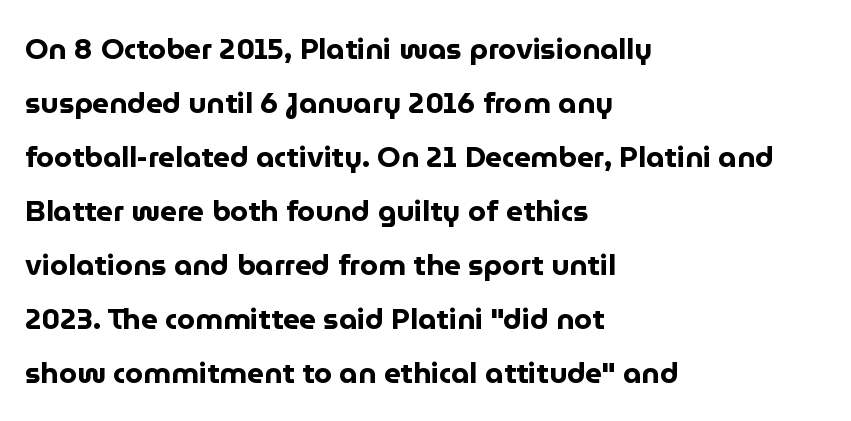
Designer's note — italics off, roman on. Descenders are the only things crossing below the line. How are the letters spaced? Ordinarily, with no added tracking. Summary of weight: heavy, a full bold. Here the designer chose a conventional face with non-uniform glyph widths.
